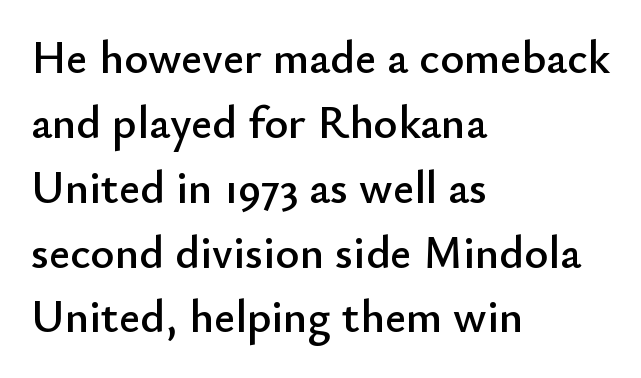
{"serif": "no", "italic": "no", "width": "normal", "stroke_contrast": "low", "x_height": "small", "monospaced": "no", "underline": "no", "align": "left", "line_spacing": "normal", "line_spacing_ratio": 1.41, "letter_spacing": "normal", "letter_spacing_em": 0.0, "glyph_px": 46}
